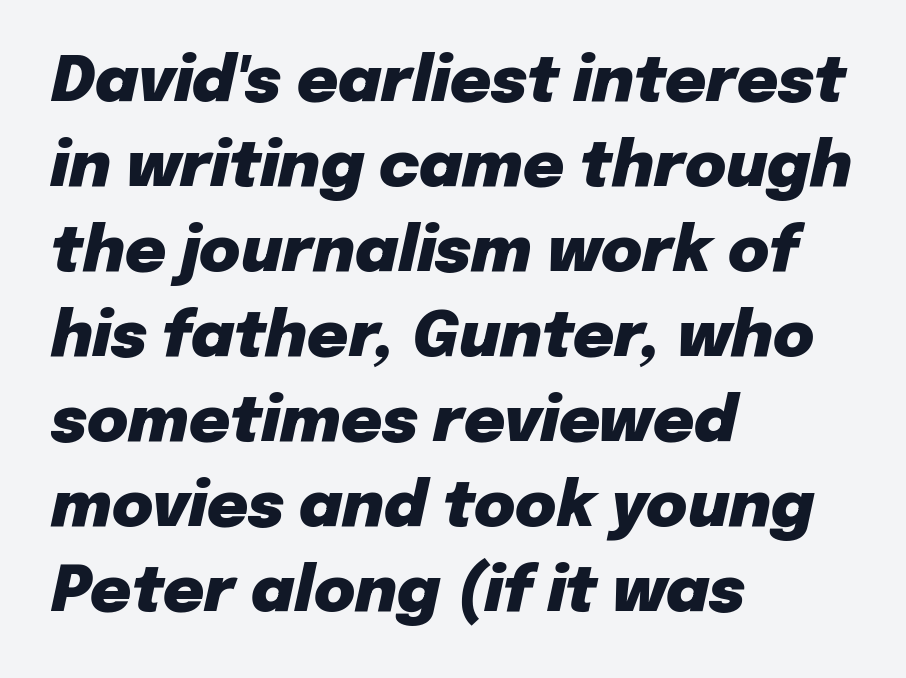
{"italic": "yes", "lean": "right", "slant_degrees": 12, "bold": "yes", "weight": "heavy", "width": "normal", "stroke_contrast": "low", "x_height": "medium", "monospaced": "no", "underline": "no", "align": "left", "line_spacing": "normal", "line_spacing_ratio": 1.35, "letter_spacing": "normal", "letter_spacing_em": 0.0, "glyph_px": 63}
